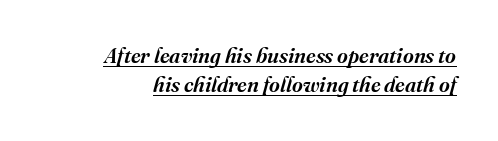
{"italic": "yes", "lean": "right", "slant_degrees": 16, "underline": "yes", "line_spacing": "normal", "line_spacing_ratio": 1.39, "letter_spacing": "normal", "letter_spacing_em": 0.0, "glyph_px": 21}
